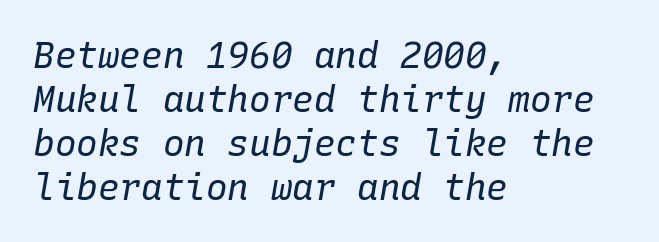
A light-to-regular cut is what we see here. The font's italic variant was chosen for this text. This sample is left-justified, so line endings fall wherever the words run out. The gap between lines stays unmarked. Default kerning and tracking; the words read as compact shapes.
